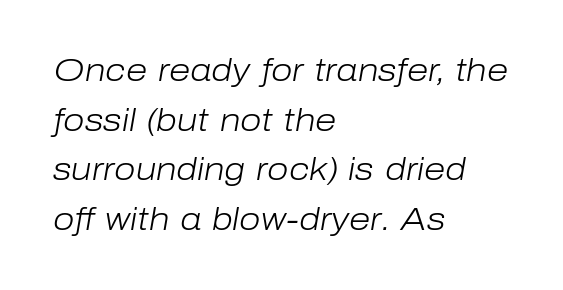
The rows are spaced the way most documents space them. Proportional: the letters do not fall into vertical columns. The space directly below the letters is spotless. Leftover space on each line is placed entirely after the last word. Default kerning and tracking; the words read as compact shapes.
